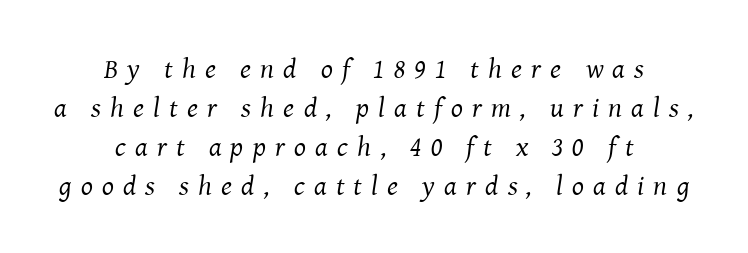
{"serif": "yes", "italic": "yes", "lean": "right", "slant_degrees": 8, "bold": "no", "weight": "regular", "width": "normal", "stroke_contrast": "medium", "x_height": "medium", "monospaced": "no", "underline": "no", "align": "center", "line_spacing": "normal", "line_spacing_ratio": 1.39, "letter_spacing": "wide", "letter_spacing_em": 0.33, "glyph_px": 28}
